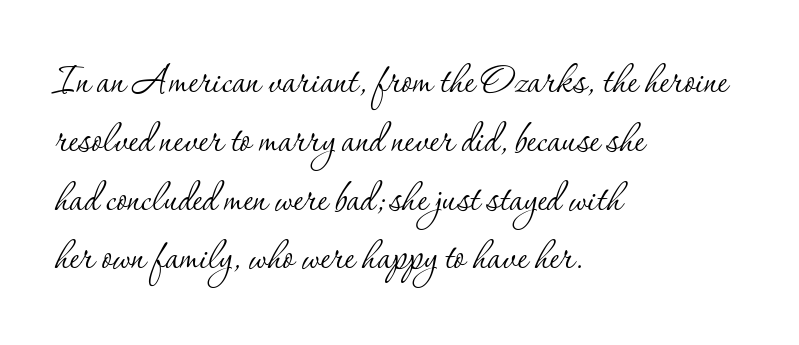
The image shows 49 px thin serif type; set left-aligned, line spacing 1.2x, normal letter spacing, not underlined; low stroke contrast and a small x-height.
